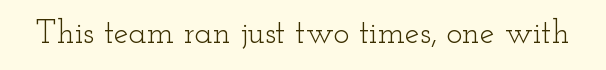
Q: Is the text bold? A: No.
Q: Is the text italic (slanted)? A: No, it is upright.
Q: Is the typeface a serif or a sans-serif typeface? A: Serif.
Q: Is the text underlined? A: No.
Q: Is the spacing between letters normal or unusually wide? A: Normal.
Q: Width (condensed, normal, or wide)? A: Wide.
Q: Stroke contrast? A: Low.
Q: x-height? A: Small.
Q: Monospaced? A: No.
